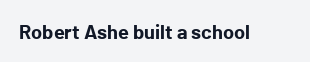
{"italic": "no", "bold": "yes", "underline": "no", "letter_spacing": "normal", "letter_spacing_em": 0.0, "glyph_px": 20}
